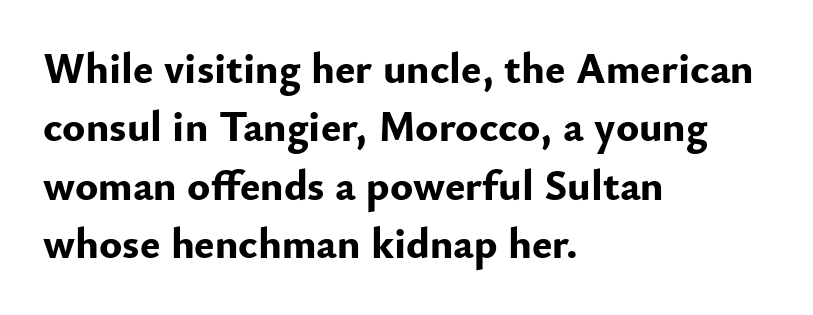
{"serif": "no", "italic": "no", "bold": "yes", "weight": "bold", "width": "normal", "stroke_contrast": "low", "x_height": "small", "monospaced": "no", "underline": "no", "align": "left", "line_spacing": "normal", "line_spacing_ratio": 1.36, "letter_spacing": "normal", "letter_spacing_em": 0.0, "glyph_px": 43}
